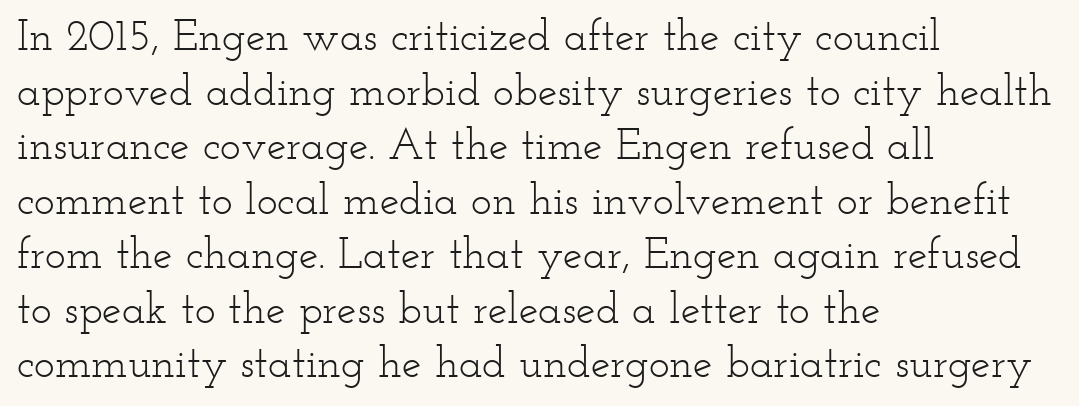
Q: Is the text bold? A: No.
Q: Is the text italic (slanted)? A: No, it is upright.
Q: Is the typeface a serif or a sans-serif typeface? A: Serif.
Q: Is the text underlined? A: No.
Q: How is the paragraph aligned? A: Left-aligned.
Q: Is the spacing between letters normal or unusually wide? A: Normal.
Q: Width (condensed, normal, or wide)? A: Wide.
Q: Stroke contrast? A: Low.
Q: x-height? A: Small.
Q: Monospaced? A: No.
